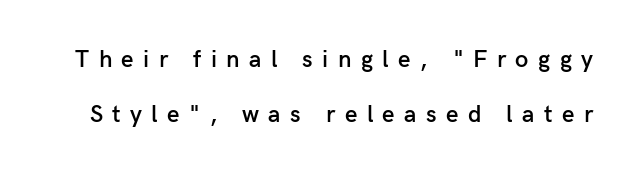
A semibold gives these letters moderate extra thickness, short of bold. Quick note: interline space is abundant. The horizontal fit of the characters is loose and conspicuously gappy. When letters stand straight like this, we call the style roman or upright. The strip under each line holds only bare page.
